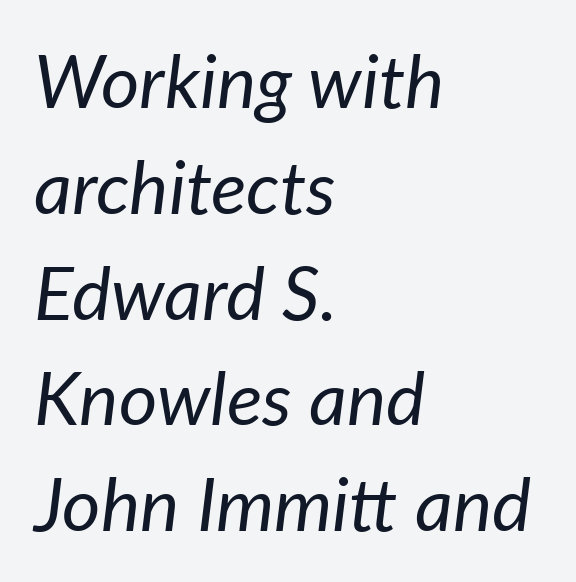
The compositor pushed each line to the left boundary. The typesetting does not lean heavy: it is not bold. You could call the tracking neutral — neither tight nor loose. Rule under the text: the space is simply empty. This sample has the flowing, uneven cadence of proportional lettering. One glance says typical: line gaps are just what's usual.
